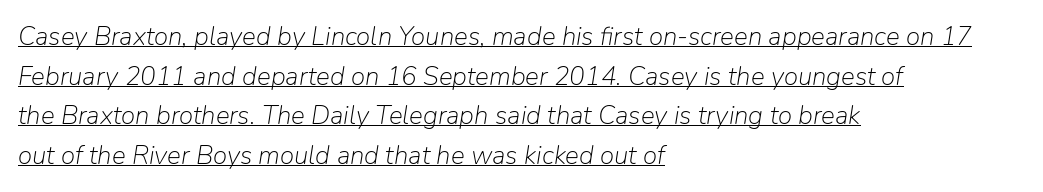
{"italic": "yes", "lean": "right", "slant_degrees": 9, "bold": "no", "underline": "yes", "align": "left", "line_spacing": "normal", "line_spacing_ratio": 1.52, "letter_spacing": "normal", "letter_spacing_em": 0.0, "glyph_px": 26}
